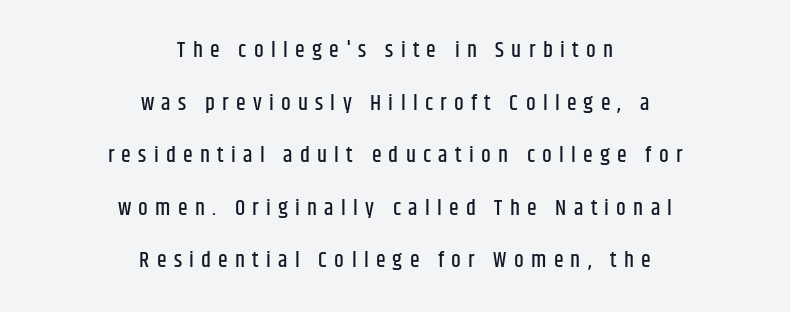
Posture: upright roman. Notice how the passage keeps no hard edge, just a central spine. The vertical gap from one line to the next is large. What stands out about the letter spacing? Its width — letters are far apart.
